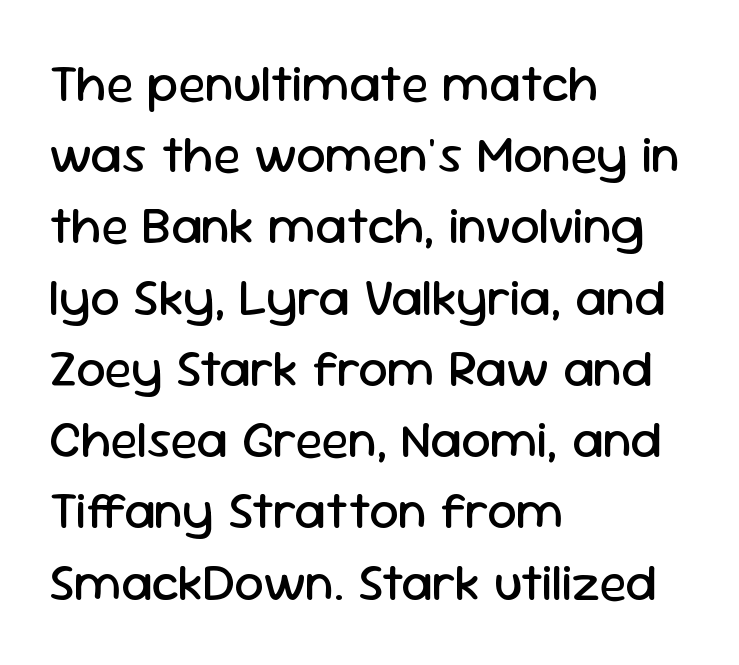
Q: Is the text bold? A: No.
Q: Is the text italic (slanted)? A: No, it is upright.
Q: Is the typeface a serif or a sans-serif typeface? A: Sans-serif.
Q: Is the text underlined? A: No.
Q: How is the paragraph aligned? A: Left-aligned.
Q: Is the spacing between letters normal or unusually wide? A: Normal.
Q: Is the spacing between lines tight, normal or loose? A: Normal.
Q: Width (condensed, normal, or wide)? A: Normal.
Q: Stroke contrast? A: Low.
Q: x-height? A: Medium.
Q: Monospaced? A: No.
